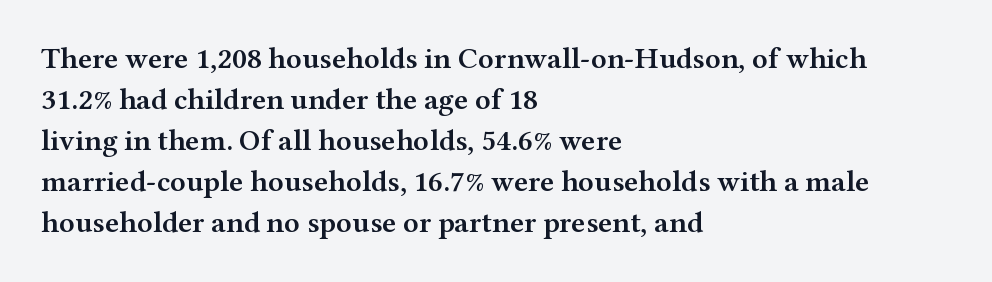
The image shows 30 px semibold, wide serif type, upright; set left-aligned, normal line spacing (1.37x), normal letter spacing, not underlined; medium stroke contrast and a medium x-height.
